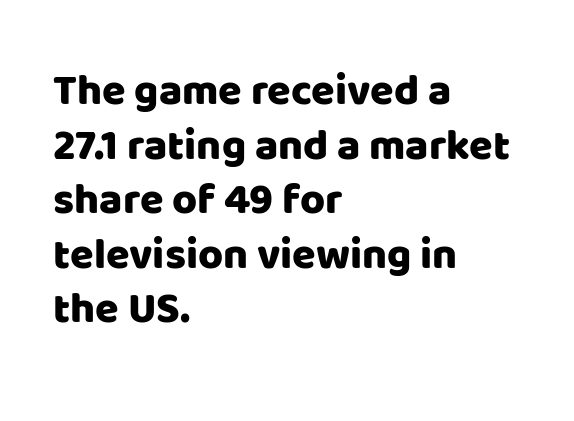
Q: Is the text italic (slanted)? A: No, it is upright.
Q: Is the typeface a serif or a sans-serif typeface? A: Sans-serif.
Q: Is the text underlined? A: No.
Q: How is the paragraph aligned? A: Left-aligned.
Q: Is the spacing between letters normal or unusually wide? A: Normal.
Q: Is the spacing between lines tight, normal or loose? A: Normal.
Q: Width (condensed, normal, or wide)? A: Normal.
Q: Stroke contrast? A: Low.
Q: x-height? A: Large.
Q: Monospaced? A: No.
